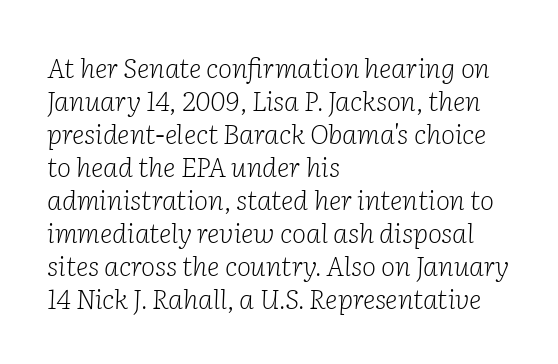
Q: Is the text bold? A: No.
Q: Is the text italic (slanted)? A: Yes, it leans right by about 2 degrees.
Q: Is the text underlined? A: No.
Q: How is the paragraph aligned? A: Left-aligned.
Q: Is the spacing between letters normal or unusually wide? A: Normal.
